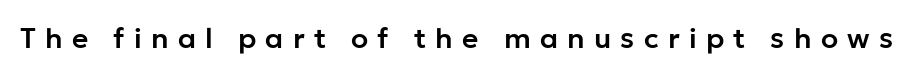
{"serif": "no", "italic": "no", "width": "normal", "stroke_contrast": "low", "x_height": "medium", "monospaced": "no", "underline": "no", "letter_spacing": "wide", "letter_spacing_em": 0.33, "glyph_px": 28}
